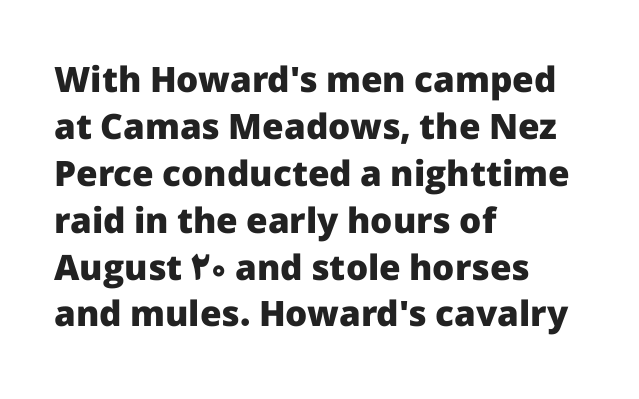
{"serif": "no", "italic": "no", "bold": "yes", "weight": "heavy", "width": "normal", "stroke_contrast": "low", "x_height": "medium", "monospaced": "no", "underline": "no", "align": "left", "line_spacing": "normal", "line_spacing_ratio": 1.34, "letter_spacing": "normal", "letter_spacing_em": 0.0, "glyph_px": 35}
